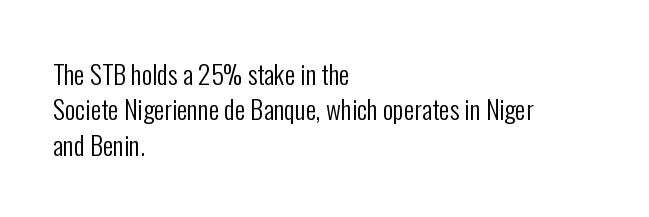
Vertically, the passage feels balanced, rows spaced as you'd expect. No italicization has been applied; the sample stays upright. A bare baseline throughout the passage. Think standard paragraph weight, or any step lighter than that.
